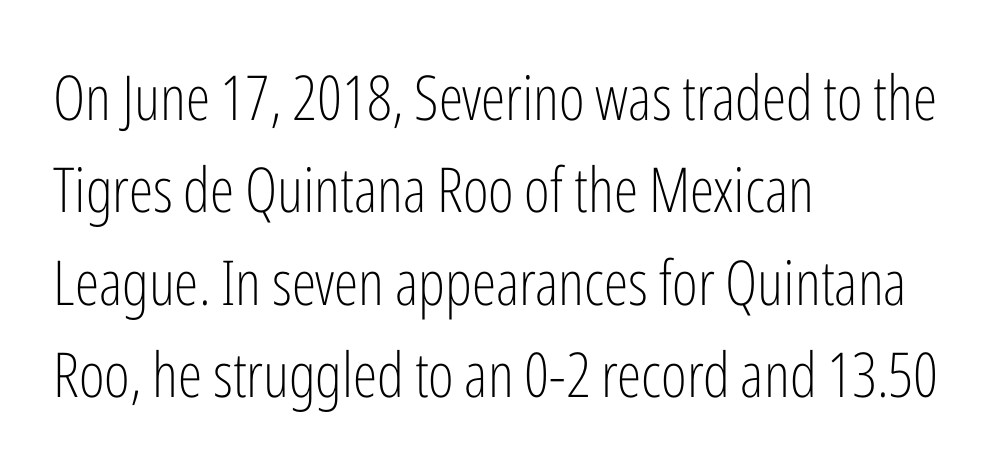
The image shows 62 px light, condensed sans-serif type, upright; set left-aligned, normal line spacing (1.49x), normal letter spacing, not underlined; low stroke contrast and a medium x-height.
